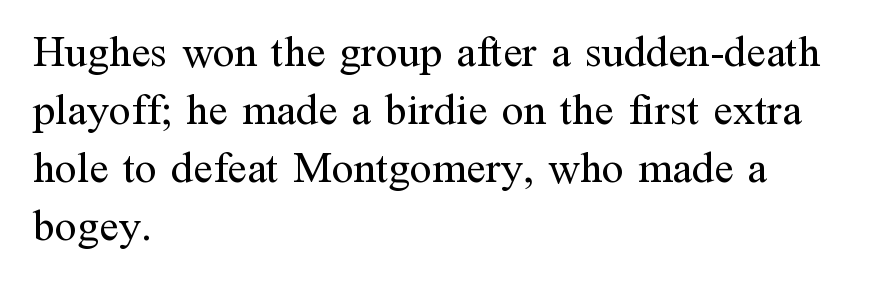
The image shows 44 px regular-weight serif type, upright; set left-aligned, normal line spacing (1.32x), normal letter spacing, not underlined; medium stroke contrast and a medium x-height.
